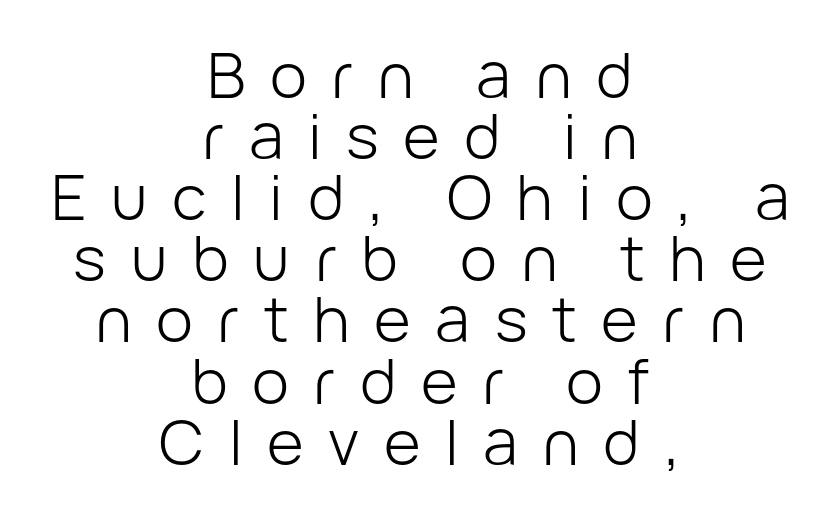
The image shows 63 px light sans-serif type, upright; set centered, tight line spacing (0.97x), unusually wide letter spacing (+0.39 em), not underlined; low stroke contrast and a medium x-height.
